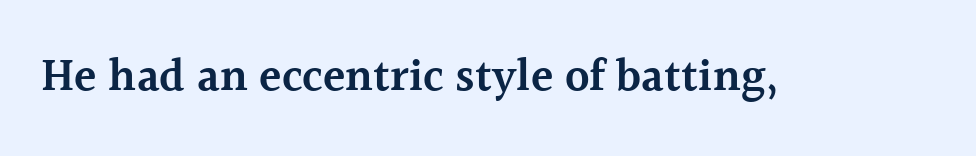
Q: Is the text bold? A: Semi-bold.
Q: Is the text italic (slanted)? A: No, it is upright.
Q: Is the typeface a serif or a sans-serif typeface? A: Serif.
Q: Is the text underlined? A: No.
Q: Is the spacing between letters normal or unusually wide? A: Normal.
Q: Width (condensed, normal, or wide)? A: Normal.
Q: x-height? A: Medium.
Q: Monospaced? A: No.
